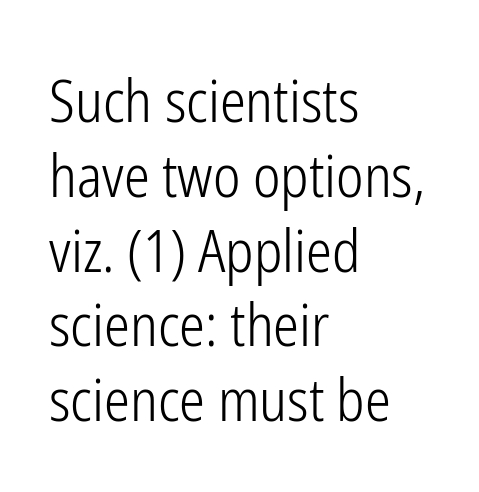
{"serif": "no", "italic": "no", "bold": "no", "weight": "light", "width": "condensed", "stroke_contrast": "low", "x_height": "medium", "monospaced": "no", "underline": "no", "align": "left", "line_spacing": "normal", "line_spacing_ratio": 1.29, "letter_spacing": "normal", "letter_spacing_em": 0.0, "glyph_px": 58}
